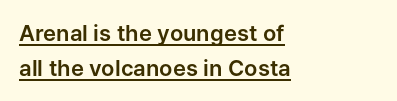
{"italic": "no", "underline": "yes", "align": "left", "line_spacing": "normal", "line_spacing_ratio": 1.58, "letter_spacing": "normal", "letter_spacing_em": 0.0, "glyph_px": 22}
